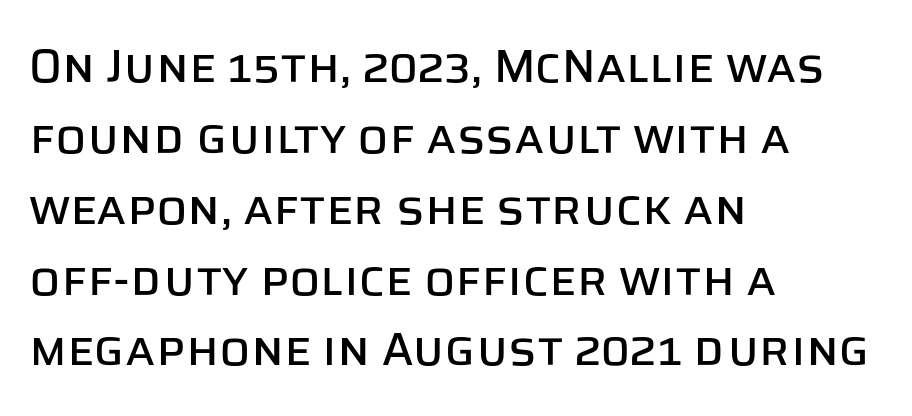
The image shows 46 px sans-serif type, upright; set left-aligned, normal line spacing (1.54x), normal letter spacing, not underlined; low stroke contrast and a large x-height.
